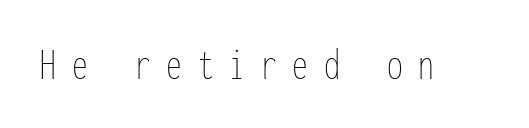
Q: Is the text bold? A: No.
Q: Is the text italic (slanted)? A: No, it is upright.
Q: Is the text underlined? A: No.
Q: Is the spacing between letters normal or unusually wide? A: Unusually wide.
Q: Width (condensed, normal, or wide)? A: Condensed.
Q: Stroke contrast? A: Low.
Q: x-height? A: Medium.
Q: Monospaced? A: Yes.
